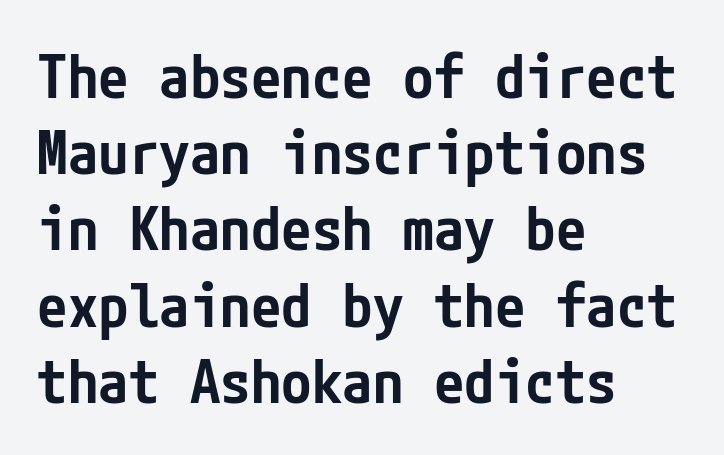
The text block is weighted toward the left margin, trailing off unevenly rightward. On the weight axis this lands at semibold, roughly 600. Horizontal bands of white between lines are of average thickness. Notice how the stems are strictly vertical — no italics here. The passage shown is not underscored anywhere. This sample uses a sans-serif face.
